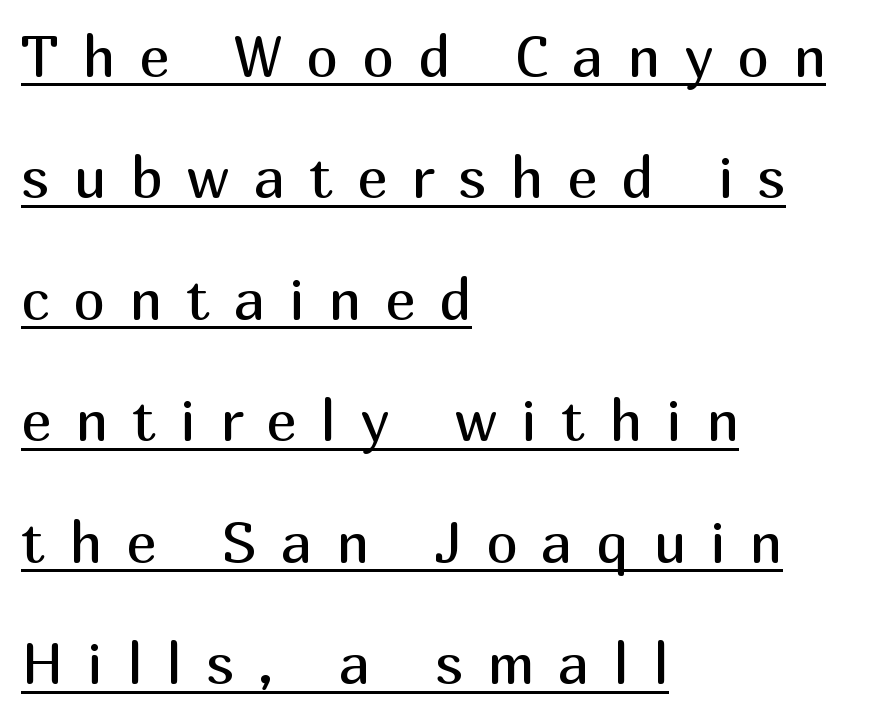
These lines stack with their left ends in a neat column. The gaps between neighbouring characters are conspicuously large. To sum up the face: it is a sans, with no serifs. Loosely led — the rows are spread out. Is the type heavy? It reads as light-to-regular instead.
